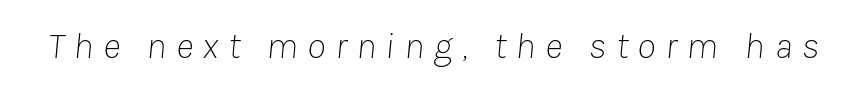
{"italic": "yes", "lean": "right", "slant_degrees": 8, "bold": "no", "weight": "thin", "width": "normal", "stroke_contrast": "low", "x_height": "medium", "monospaced": "no", "underline": "no", "letter_spacing": "wide", "letter_spacing_em": 0.25, "glyph_px": 38}
